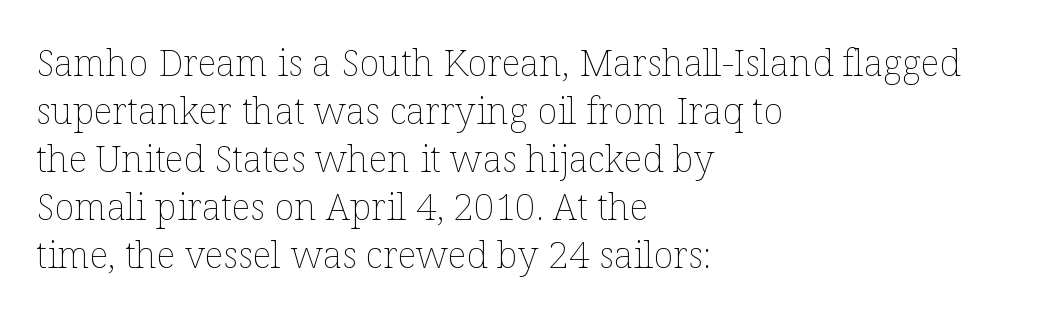
When letters stand straight like this, we call the style roman or upright. Successive baselines arrive at the customary interval. Compared with a centered layout, this one pins lines to the left instead. Each letter keeps its own natural width here, so spacing adapts to shape.
